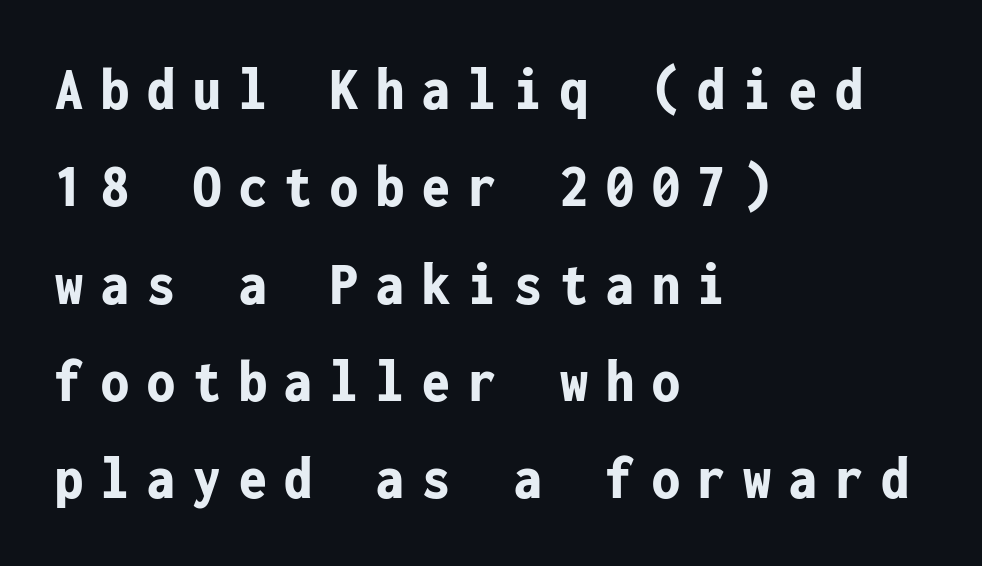
Chunky letters — that's bold for sure. Check where the strokes stop: nothing finishes them off — pure sans. Style check: upright. Spacing verdict: monospaced, one width for all characters. Line spacing here is normal. What stands out about the letter spacing? Its width — letters are far apart.
